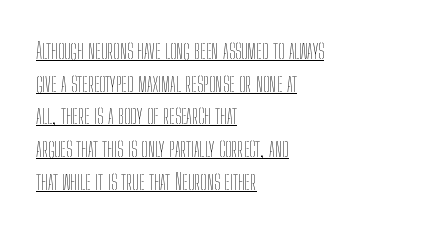
The image shows 23 px text type, upright; set left-aligned, normal line spacing (1.42x), normal letter spacing, underlined.
